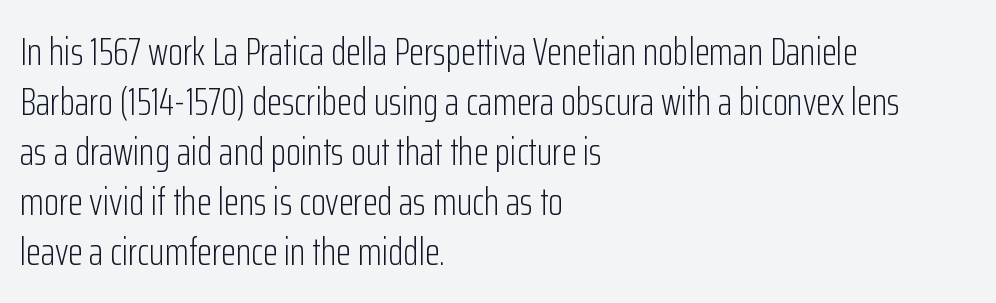
Q: Is the text bold? A: No.
Q: Is the text italic (slanted)? A: No, it is upright.
Q: Is the typeface a serif or a sans-serif typeface? A: Sans-serif.
Q: Is the text underlined? A: No.
Q: How is the paragraph aligned? A: Left-aligned.
Q: Is the spacing between letters normal or unusually wide? A: Normal.
Q: Is the spacing between lines tight, normal or loose? A: Normal.
Q: Width (condensed, normal, or wide)? A: Condensed.
Q: Stroke contrast? A: Low.
Q: x-height? A: Medium.
Q: Monospaced? A: No.
